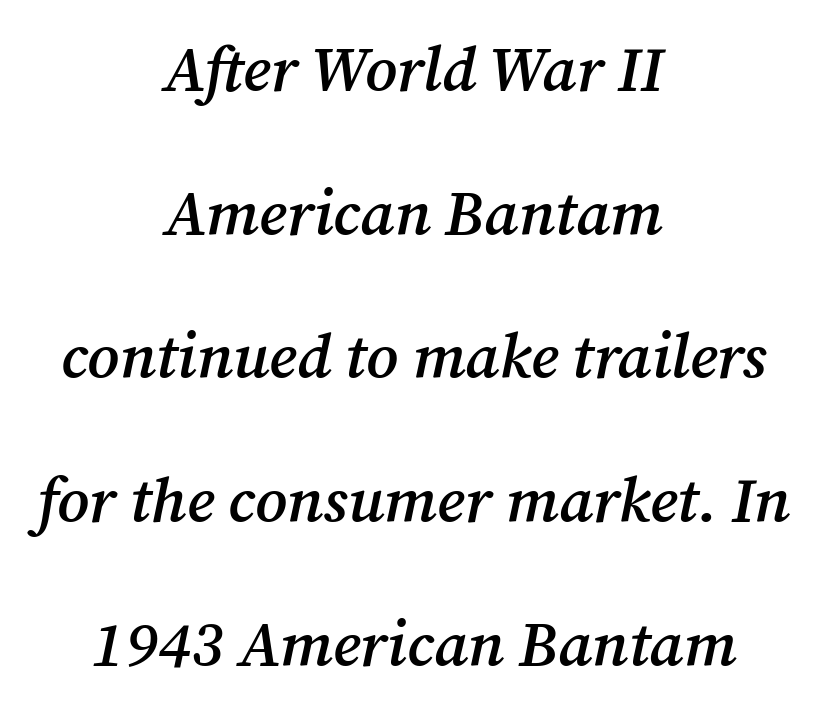
Q: Is the text bold? A: Semi-bold.
Q: Is the text italic (slanted)? A: Yes, it leans right by about 12 degrees.
Q: Is the typeface a serif or a sans-serif typeface? A: Serif.
Q: Is the text underlined? A: No.
Q: How is the paragraph aligned? A: Centered.
Q: Is the spacing between letters normal or unusually wide? A: Normal.
Q: Is the spacing between lines tight, normal or loose? A: Loose.
Q: Width (condensed, normal, or wide)? A: Normal.
Q: Stroke contrast? A: Medium.
Q: x-height? A: Medium.
Q: Monospaced? A: No.
